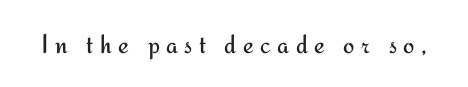
The image shows 27 px text type, upright; set unusually wide letter spacing (+0.24 em), not underlined.
